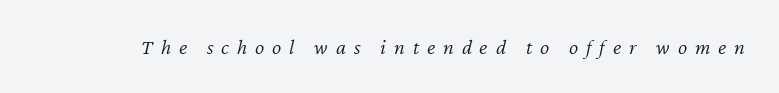
If you drew a line through each stem, it would be angled. Lines of text with bare space underneath. Vertical stems look standard width or narrower in stroke. Observe the wide spacing: letters keep a clear distance from each other.
